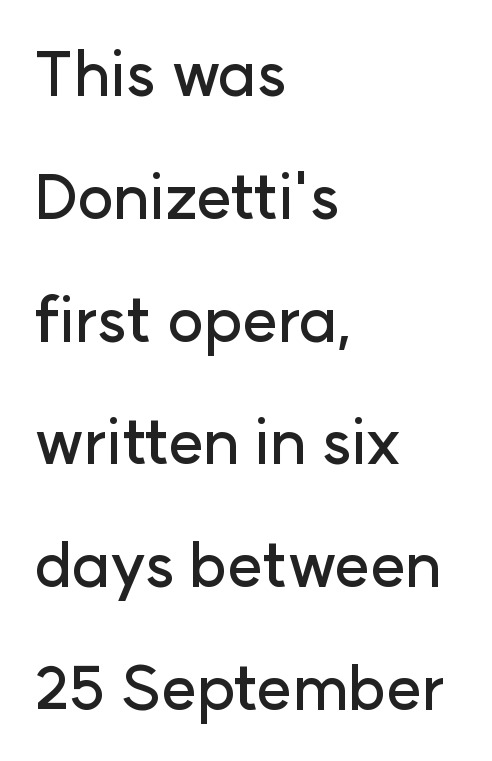
The image shows 62 px sans-serif type, upright; set left-aligned, loose line spacing (1.98x), normal letter spacing, not underlined; low stroke contrast and a medium x-height.
